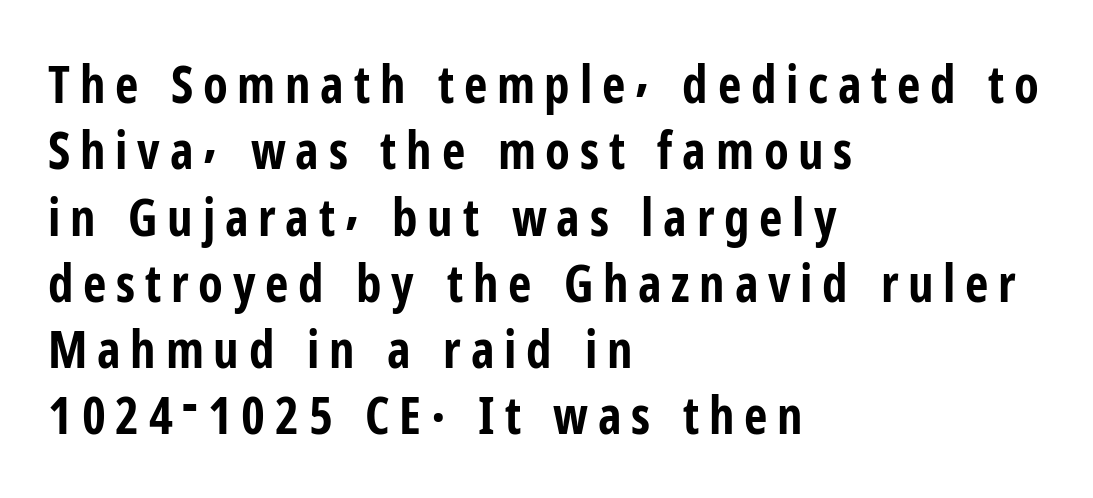
Summary of vertical rhythm: regular, with standard interline spacing. Character widths vary here, with narrow letters taking less room than wide ones. A clean baseline with only descenders dipping below it. Its strokes are broad and dark, the hallmark of bold type. A sans-serif font was chosen for this passage. The passage is arranged the way most books set body copy — flush left.
